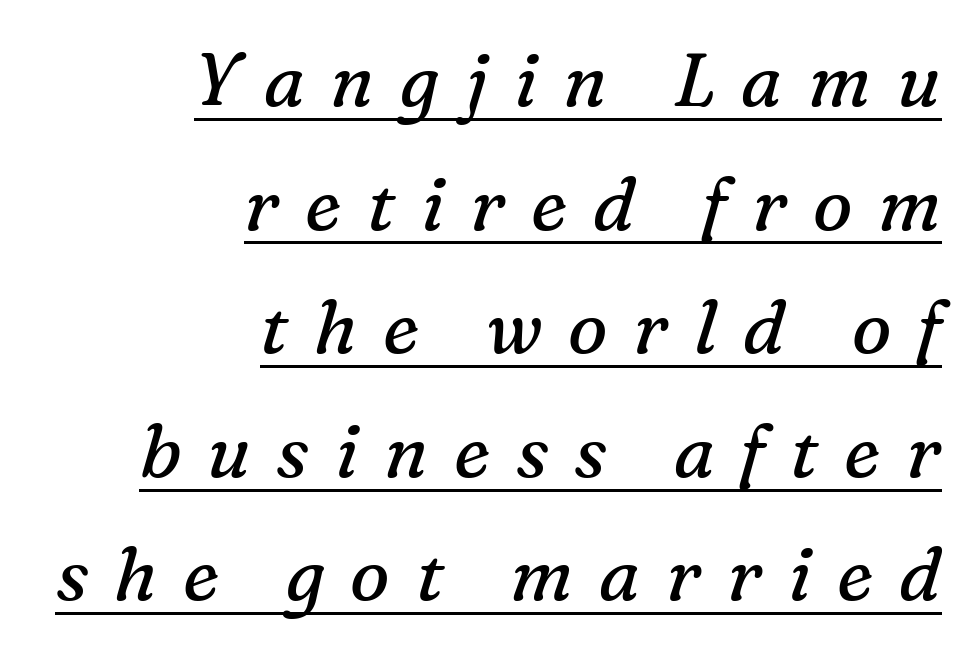
{"serif": "yes", "italic": "yes", "lean": "right", "slant_degrees": 16, "bold": "no", "weight": "regular", "width": "normal", "stroke_contrast": "medium", "x_height": "medium", "monospaced": "no", "underline": "yes", "align": "right", "line_spacing": "normal", "line_spacing_ratio": 1.67, "letter_spacing": "wide", "letter_spacing_em": 0.35, "glyph_px": 74}
